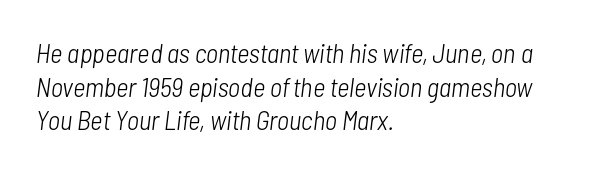
Does the leading feel generous? No, just average. The letters look calm and open, with moderate or lighter stems. Caption: standard tracking, unaltered. Is the block centered? No — it sits flush against the left margin. Check under the words: just untouched page. Would a proofreader flag this as italicized? Yes.
